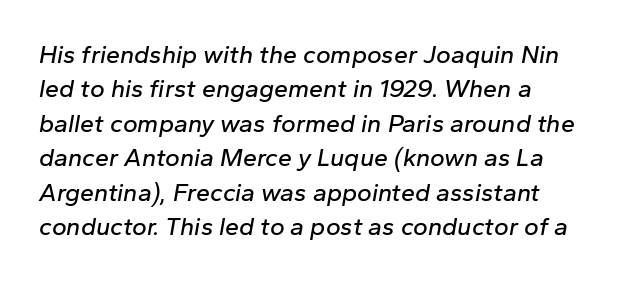
{"italic": "yes", "lean": "right", "slant_degrees": 10, "underline": "no", "line_spacing": "normal", "line_spacing_ratio": 1.38, "letter_spacing": "normal", "letter_spacing_em": 0.0, "glyph_px": 25}
